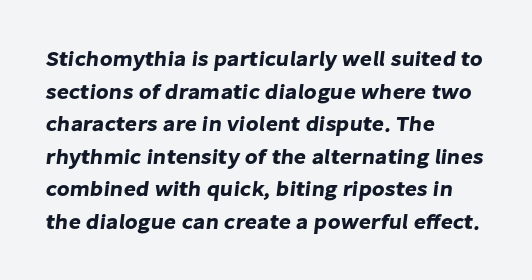
How are the letters spaced? Ordinarily, with no added tracking. The typesetter chose a ragged-right arrangement here. Rule under the text: the space is simply empty. Each new line begins a customary step beneath the previous one.
